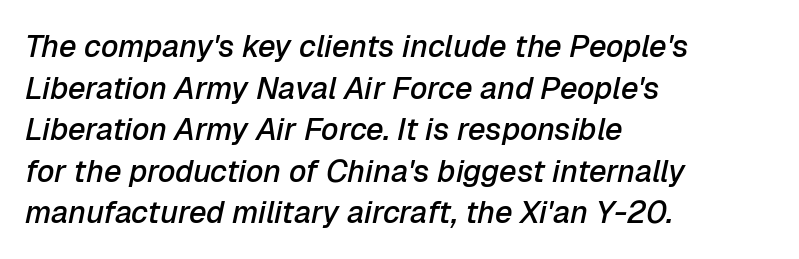
{"italic": "yes", "lean": "right", "slant_degrees": 12, "bold": "semi", "weight": "semibold", "width": "normal", "stroke_contrast": "low", "x_height": "medium", "monospaced": "no", "underline": "no", "align": "left", "line_spacing": "normal", "line_spacing_ratio": 1.34, "letter_spacing": "normal", "letter_spacing_em": 0.0, "glyph_px": 31}
